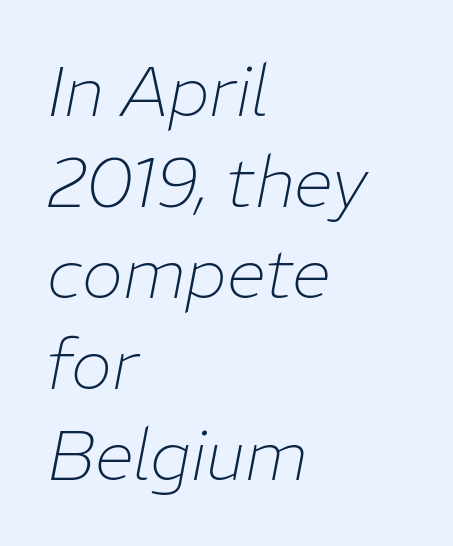
These lines are rendered in a variable-pitch font. These lines were composed using italics. The typesetting does not lean heavy: it is not bold. The typesetter chose a ragged-right arrangement here.
